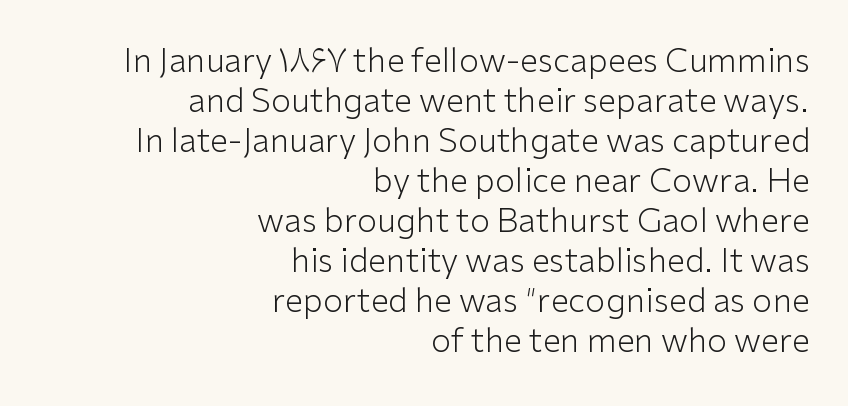
Q: Is the text bold? A: No.
Q: Is the text italic (slanted)? A: No, it is upright.
Q: Is the typeface a serif or a sans-serif typeface? A: Sans-serif.
Q: Is the text underlined? A: No.
Q: How is the paragraph aligned? A: Right-aligned.
Q: Is the spacing between letters normal or unusually wide? A: Normal.
Q: Width (condensed, normal, or wide)? A: Normal.
Q: Stroke contrast? A: Low.
Q: x-height? A: Medium.
Q: Monospaced? A: No.
